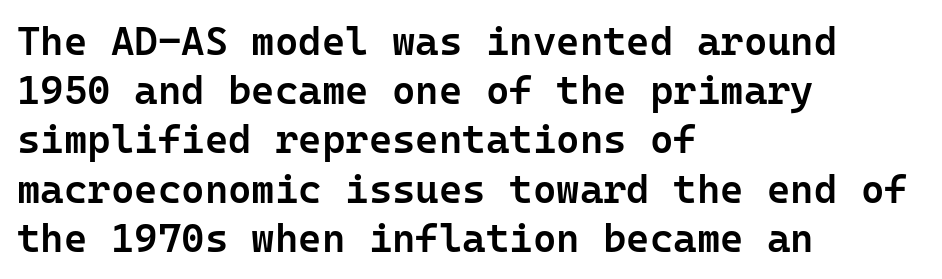
Q: Is the text bold? A: Semi-bold.
Q: Is the text italic (slanted)? A: No, it is upright.
Q: Is the typeface a serif or a sans-serif typeface? A: Sans-serif.
Q: Is the text underlined? A: No.
Q: How is the paragraph aligned? A: Left-aligned.
Q: Is the spacing between letters normal or unusually wide? A: Normal.
Q: Width (condensed, normal, or wide)? A: Normal.
Q: Stroke contrast? A: Low.
Q: x-height? A: Medium.
Q: Monospaced? A: Yes.
